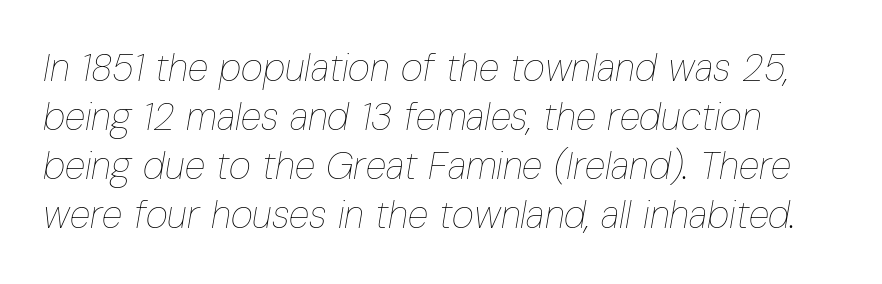
The font is comparable to plain body text, perhaps lighter. The glyphs look as if they've been sheared to an angle. This sample keeps an unexceptional amount of space between lines. Proportional: the letters do not fall into vertical columns. The glyphs are unaccompanied by any horizontal stroke below them.
